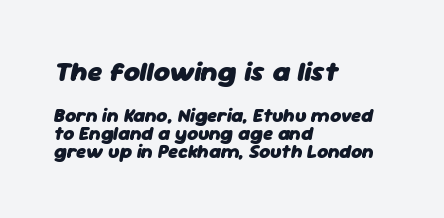
The image shows 28 px heavy type, italic (leaning right); set left-aligned, tight line spacing (0.97x), normal letter spacing, not underlined; the first (top) block is 1.47x larger; low stroke contrast and a medium x-height.
